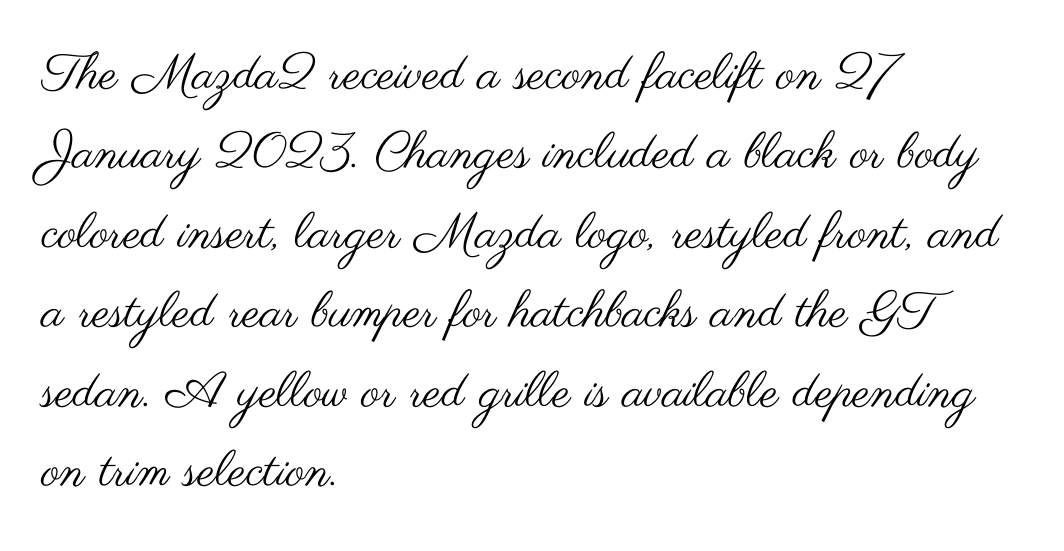
Q: Is the text bold? A: No.
Q: Is the text italic (slanted)? A: Yes.
Q: Is the typeface a serif or a sans-serif typeface? A: Sans-serif.
Q: Is the text underlined? A: No.
Q: How is the paragraph aligned? A: Left-aligned.
Q: Is the spacing between letters normal or unusually wide? A: Normal.
Q: Is the spacing between lines tight, normal or loose? A: Normal.
Q: Width (condensed, normal, or wide)? A: Wide.
Q: Stroke contrast? A: Medium.
Q: x-height? A: Small.
Q: Monospaced? A: No.
